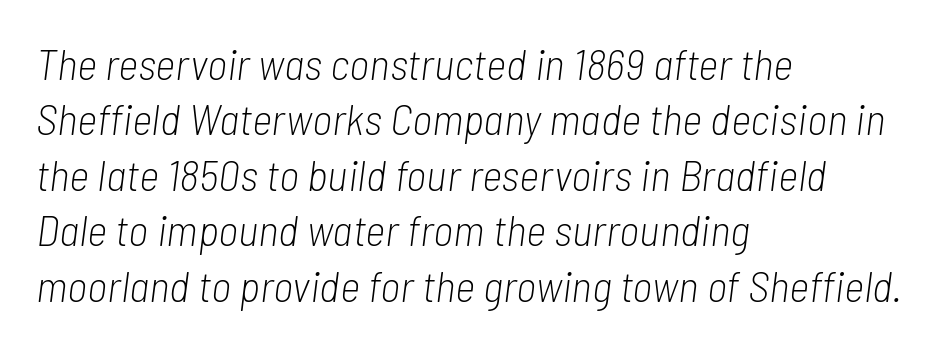
What stands out about the letter spacing? Nothing — it is the standard amount. Think of a printed novel: that variable character pitch is what you see here. This reads as an unemphasized weight, regular at the heaviest. Every row of glyphs begins at an identical x-position on the left. Unmarked baselines from the first word to the last. Honestly, the row spacing looks completely unremarkable.
